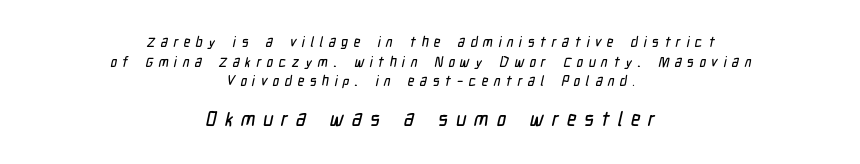
Q: Is the text underlined? A: No.
Q: How is the paragraph aligned? A: Centered.
Q: Is the spacing between letters normal or unusually wide? A: Unusually wide.
Q: Is the spacing between lines tight, normal or loose? A: Normal.
Q: Which block of text is set in a larger size, the first (top) or the second (bottom)? A: The second (bottom) one.
